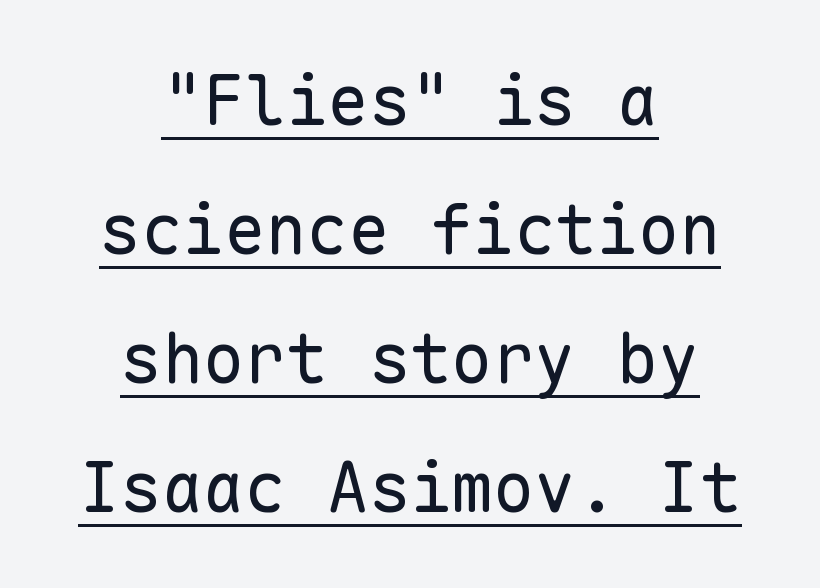
{"serif": "no", "italic": "no", "bold": "no", "weight": "regular", "width": "normal", "stroke_contrast": "low", "x_height": "medium", "monospaced": "yes", "underline": "yes", "align": "center", "line_spacing_ratio": 1.87, "letter_spacing": "normal", "letter_spacing_em": 0.0, "glyph_px": 69}
